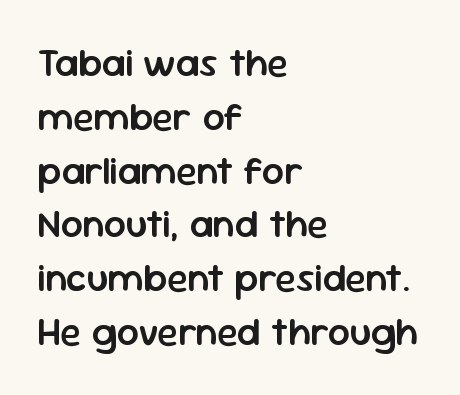
{"serif": "no", "italic": "no", "bold": "semi", "weight": "semibold", "width": "normal", "stroke_contrast": "low", "x_height": "medium", "monospaced": "no", "underline": "no", "align": "left", "line_spacing": "normal", "line_spacing_ratio": 1.38, "letter_spacing": "normal", "letter_spacing_em": 0.0, "glyph_px": 39}
